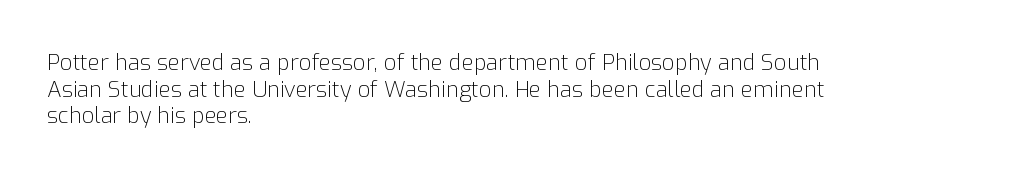
{"italic": "no", "bold": "no", "underline": "no", "align": "left", "line_spacing_ratio": 1.21, "letter_spacing": "normal", "letter_spacing_em": 0.0, "glyph_px": 22}
